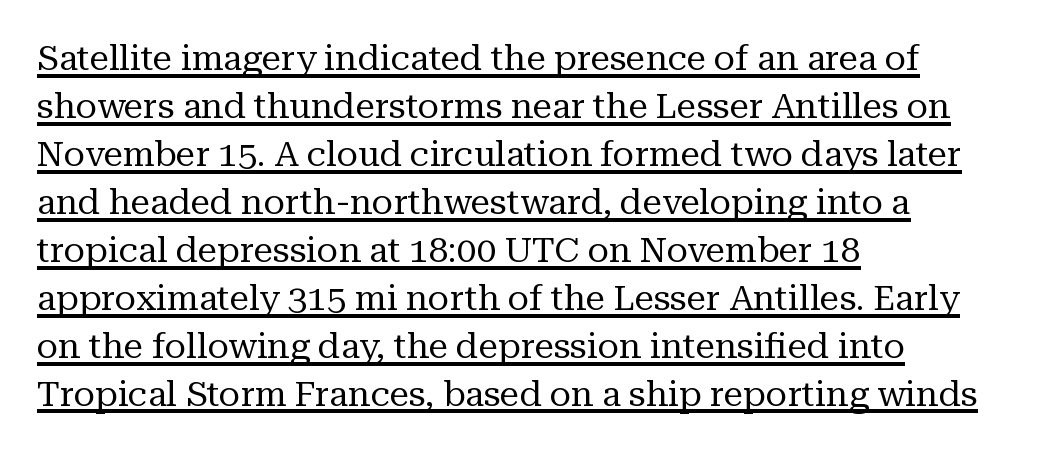
Q: Is the text bold? A: No.
Q: Is the text italic (slanted)? A: No, it is upright.
Q: Is the typeface a serif or a sans-serif typeface? A: Serif.
Q: Is the text underlined? A: Yes.
Q: How is the paragraph aligned? A: Left-aligned.
Q: Is the spacing between letters normal or unusually wide? A: Normal.
Q: Is the spacing between lines tight, normal or loose? A: Normal.
Q: Width (condensed, normal, or wide)? A: Normal.
Q: Stroke contrast? A: Medium.
Q: x-height? A: Medium.
Q: Monospaced? A: No.
